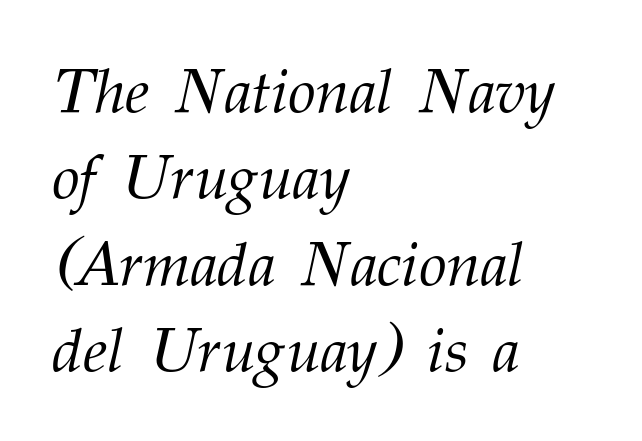
Q: Is the text bold? A: No.
Q: Is the text italic (slanted)? A: Yes, it leans right by about 12 degrees.
Q: Is the typeface a serif or a sans-serif typeface? A: Serif.
Q: Is the text underlined? A: No.
Q: How is the paragraph aligned? A: Left-aligned.
Q: Is the spacing between letters normal or unusually wide? A: Normal.
Q: Is the spacing between lines tight, normal or loose? A: Normal.
Q: Width (condensed, normal, or wide)? A: Normal.
Q: Stroke contrast? A: Medium.
Q: x-height? A: Medium.
Q: Monospaced? A: No.
